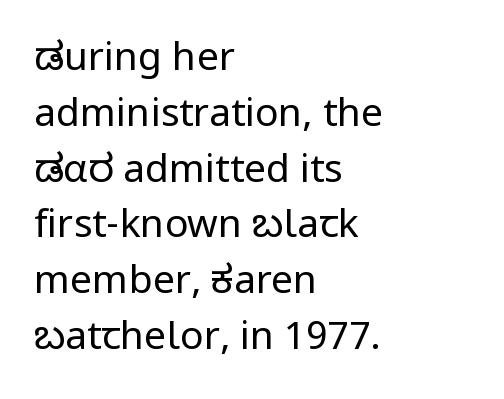
{"serif": "no", "italic": "no", "bold": "no", "weight": "regular", "width": "normal", "stroke_contrast": "low", "x_height": "medium", "monospaced": "no", "underline": "no", "align": "left", "line_spacing": "normal", "line_spacing_ratio": 1.43, "letter_spacing": "normal", "letter_spacing_em": 0.0, "glyph_px": 39}
